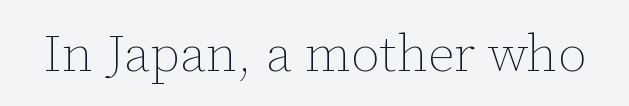
The image shows 52 px thin type, upright; set normal letter spacing, not underlined; low stroke contrast and a medium x-height.
